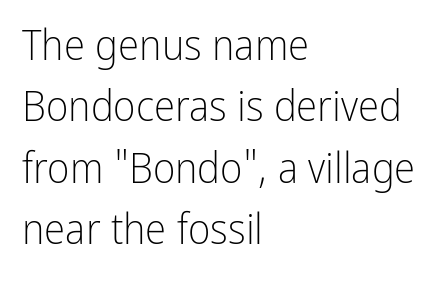
{"serif": "no", "italic": "no", "bold": "no", "weight": "light", "width": "condensed", "stroke_contrast": "low", "x_height": "medium", "monospaced": "no", "underline": "no", "align": "left", "line_spacing": "normal", "line_spacing_ratio": 1.43, "letter_spacing": "normal", "letter_spacing_em": 0.0, "glyph_px": 43}
